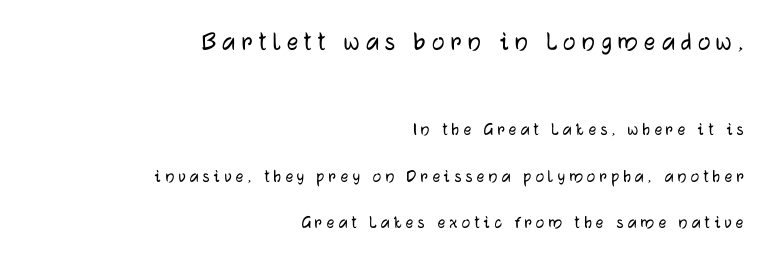
Q: Is the text italic (slanted)? A: No, it is upright.
Q: Is the typeface a serif or a sans-serif typeface? A: Sans-serif.
Q: Is the text underlined? A: No.
Q: How is the paragraph aligned? A: Right-aligned.
Q: Is the spacing between letters normal or unusually wide? A: Unusually wide.
Q: Is the spacing between lines tight, normal or loose? A: Loose.
Q: Which block of text is set in a larger size, the first (top) or the second (bottom)? A: The first (top) one.
Q: Width (condensed, normal, or wide)? A: Normal.
Q: Stroke contrast? A: Low.
Q: x-height? A: Medium.
Q: Monospaced? A: No.
